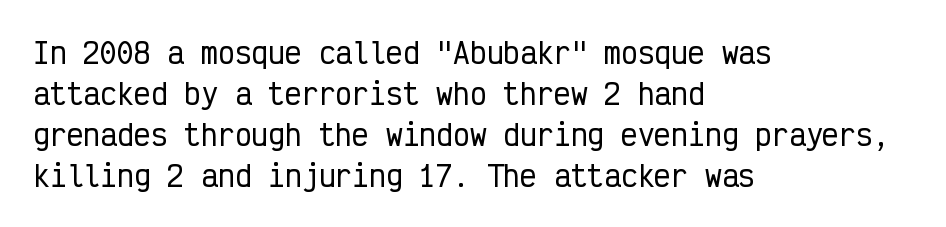
Q: Is the text italic (slanted)? A: No, it is upright.
Q: Is the typeface a serif or a sans-serif typeface? A: Sans-serif.
Q: Is the text underlined? A: No.
Q: How is the paragraph aligned? A: Left-aligned.
Q: Is the spacing between letters normal or unusually wide? A: Normal.
Q: Is the spacing between lines tight, normal or loose? A: Normal.
Q: Width (condensed, normal, or wide)? A: Condensed.
Q: Stroke contrast? A: Low.
Q: x-height? A: Medium.
Q: Monospaced? A: Yes.
